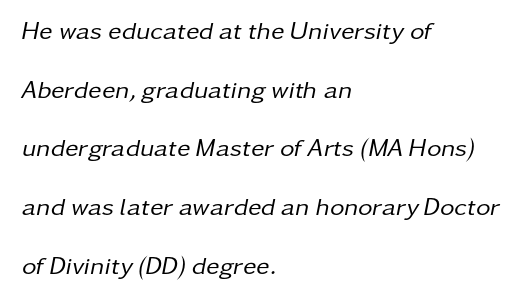
The image shows 25 px text type, italic (leaning right); set left-aligned, loose line spacing (2.35x), normal letter spacing, not underlined.
